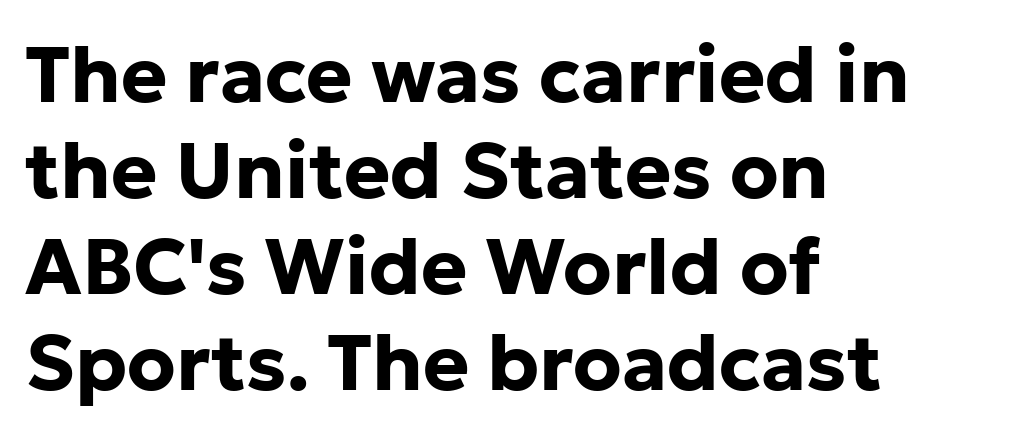
Look at the tracking — it's just the regular setting, nothing added. The lines in this sample share a left origin and differ only in where they stop. Bold? Absolutely — the strokes are thick and heavy. Is this a fixed-width face? No — the glyphs have proportional, varying widths. This rendering features lettering with no underline. Every stem runs plumb, perpendicular to the baseline.
